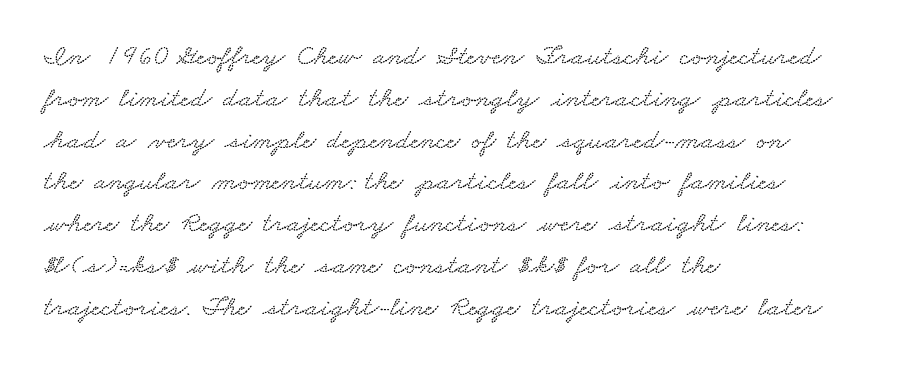
Q: Is the text underlined? A: No.
Q: How is the paragraph aligned? A: Left-aligned.
Q: Is the spacing between letters normal or unusually wide? A: Normal.
Q: Is the spacing between lines tight, normal or loose? A: Normal.
Q: Width (condensed, normal, or wide)? A: Wide.
Q: Stroke contrast? A: Low.
Q: x-height? A: Small.
Q: Monospaced? A: No.
